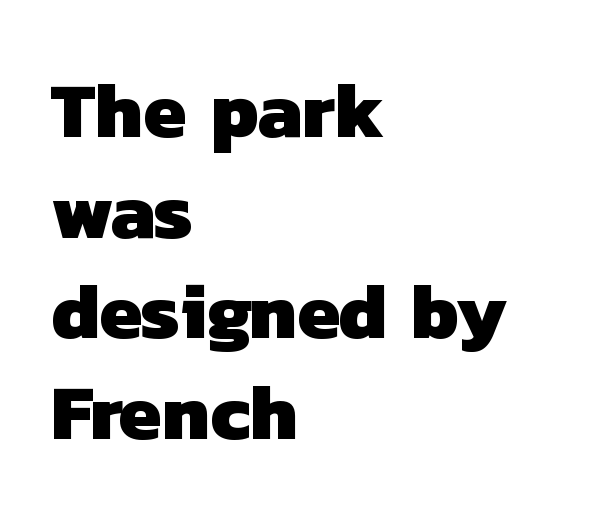
Check where the strokes stop: nothing finishes them off — pure sans. The rendering keeps characters at their native spacing. Clear beneath every line of the passage. The rendering uses a moderate line-height, typical for paragraphs. Line starts are locked; line ends wander. A typesetter would call this proportional, since set widths differ per character.
